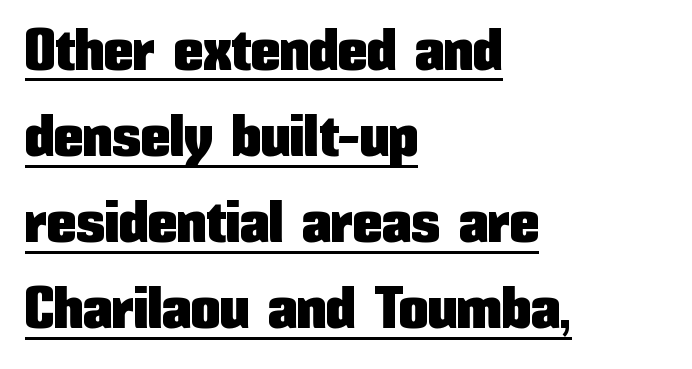
{"serif": "no", "italic": "no", "width": "condensed", "stroke_contrast": "low", "x_height": "medium", "monospaced": "no", "underline": "yes", "align": "left", "line_spacing": "normal", "line_spacing_ratio": 1.46, "letter_spacing": "normal", "letter_spacing_em": 0.0, "glyph_px": 59}
